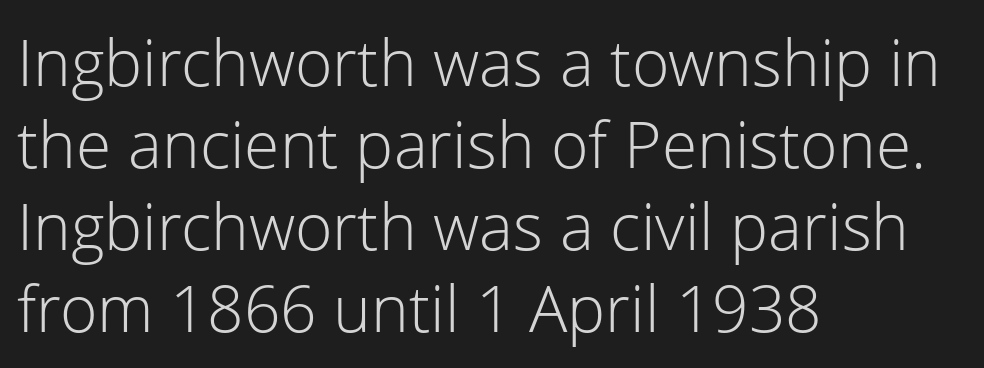
Q: Is the text bold? A: No.
Q: Is the text italic (slanted)? A: No, it is upright.
Q: Is the typeface a serif or a sans-serif typeface? A: Sans-serif.
Q: Is the text underlined? A: No.
Q: How is the paragraph aligned? A: Left-aligned.
Q: Is the spacing between letters normal or unusually wide? A: Normal.
Q: Is the spacing between lines tight, normal or loose? A: Normal.
Q: Width (condensed, normal, or wide)? A: Normal.
Q: Stroke contrast? A: Low.
Q: x-height? A: Medium.
Q: Monospaced? A: No.
